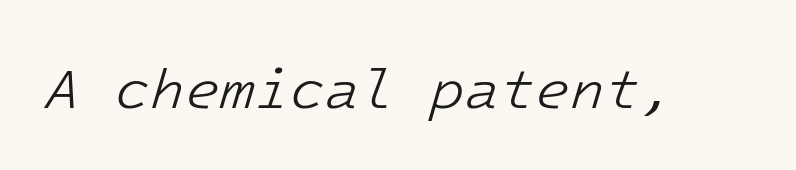
{"italic": "yes", "lean": "right", "slant_degrees": 16, "bold": "no", "weight": "light", "width": "normal", "stroke_contrast": "low", "x_height": "medium", "monospaced": "yes", "underline": "no", "letter_spacing": "normal", "letter_spacing_em": 0.0, "glyph_px": 57}
